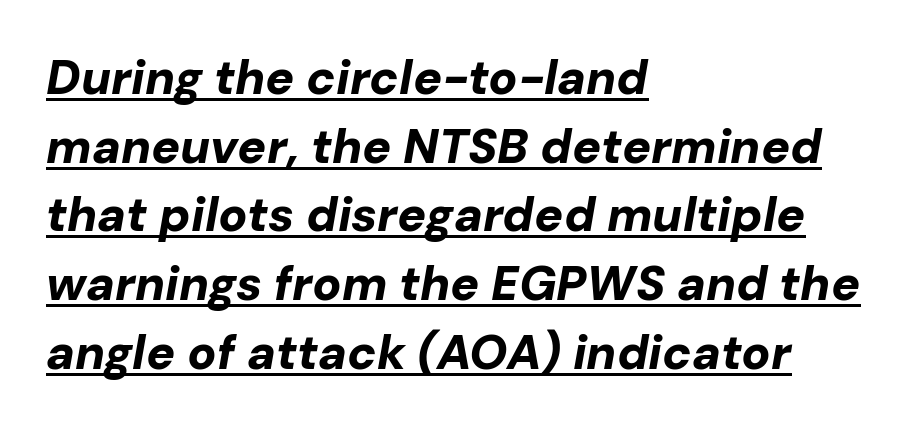
{"italic": "yes", "lean": "right", "slant_degrees": 10, "bold": "yes", "weight": "bold", "width": "normal", "stroke_contrast": "low", "x_height": "medium", "monospaced": "no", "underline": "yes", "align": "left", "line_spacing": "normal", "line_spacing_ratio": 1.43, "letter_spacing": "normal", "letter_spacing_em": 0.0, "glyph_px": 48}
